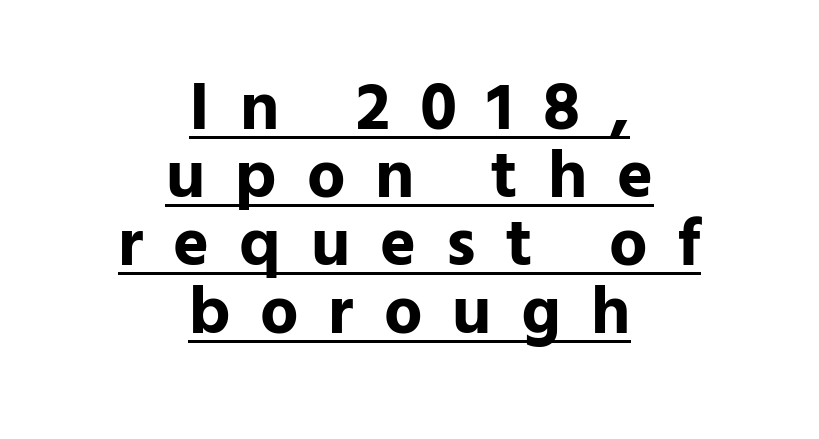
{"serif": "no", "italic": "no", "bold": "yes", "weight": "bold", "width": "normal", "stroke_contrast": "low", "x_height": "medium", "monospaced": "no", "underline": "yes", "align": "center", "line_spacing": "tight", "line_spacing_ratio": 1.0, "letter_spacing": "wide", "letter_spacing_em": 0.44, "glyph_px": 68}
